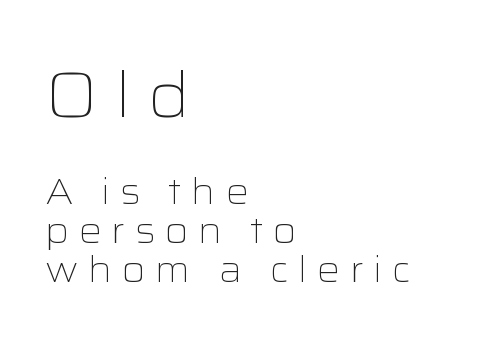
{"serif": "no", "italic": "no", "bold": "no", "weight": "light", "width": "wide", "stroke_contrast": "low", "x_height": "medium", "monospaced": "no", "underline": "no", "align": "left", "line_spacing": "tight", "line_spacing_ratio": 1.08, "letter_spacing": "wide", "letter_spacing_em": 0.26, "larger_block": "first", "size_ratio": 1.75, "glyph_px": 63}
